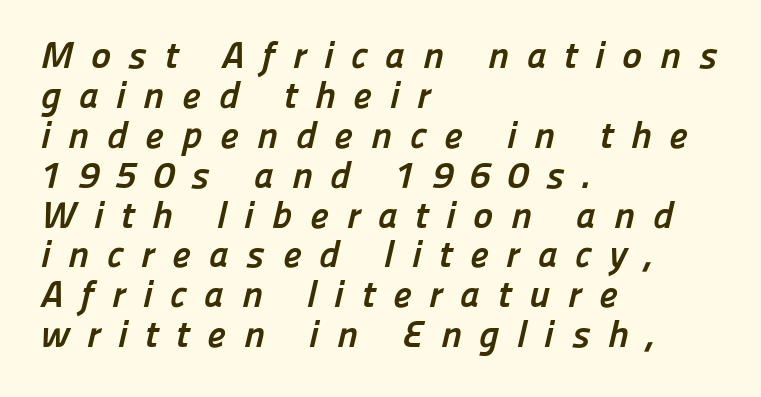
{"serif": "no", "bold": "yes", "weight": "semibold", "width": "normal", "stroke_contrast": "low", "x_height": "medium", "monospaced": "no", "underline": "no", "align": "left", "line_spacing": "tight", "line_spacing_ratio": 1.05, "letter_spacing": "wide", "letter_spacing_em": 0.46, "glyph_px": 38}
